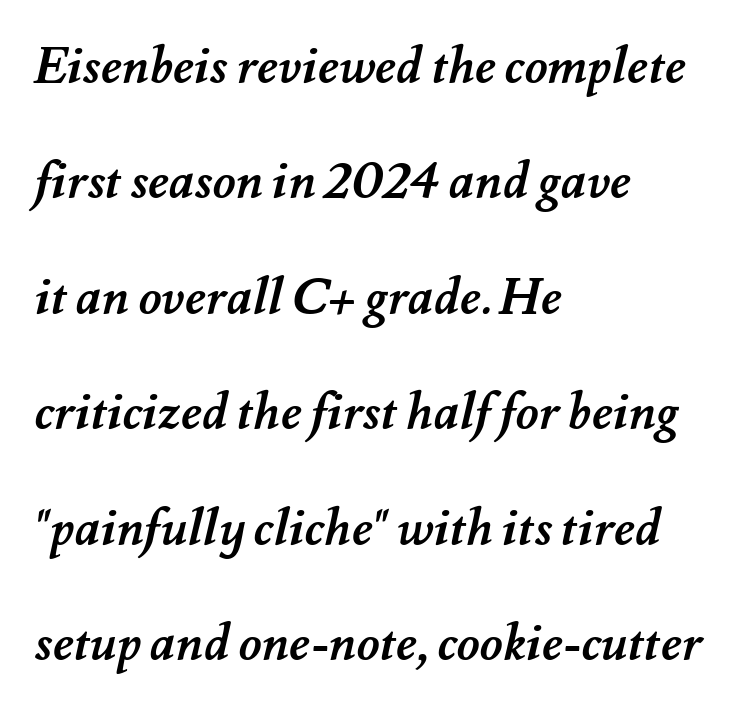
This sample has the flowing, uneven cadence of proportional lettering. Casual observation: everything's shoved over to the left. Strokes here are thick enough to call this a true bold. Unmarked baselines from the first word to the last.
